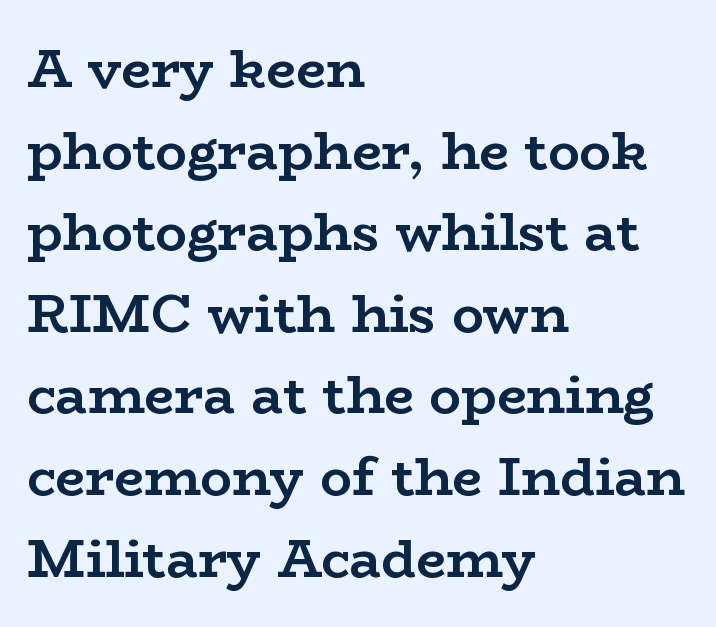
Tracking value appears to be zero — textbook default spacing. This rendering uses left alignment, leaving the right contour irregular. Spacing verdict: proportional, widths tailored to each character. The axis of the letterforms is exactly vertical. Notice how thick the strokes are: this is what a full bold looks like. The passage shown is not underscored anywhere.
